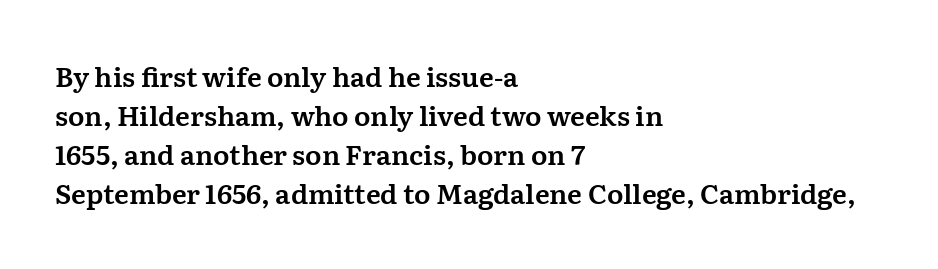
{"italic": "no", "underline": "no", "align": "left", "line_spacing": "normal", "line_spacing_ratio": 1.45, "letter_spacing": "normal", "letter_spacing_em": 0.0, "glyph_px": 27}
